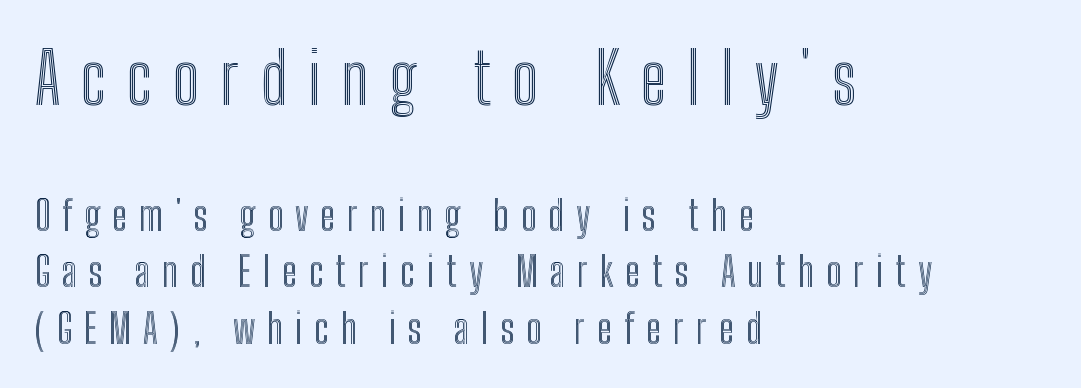
The lines are quadded left. Spacing between characters has been opened up far beyond the box default. Note the varied advance widths — an 'i' is clearly narrower than an 'm'. Reading down the column, the eye jumps a familiar distance to each next line. In terms of posture, this sample is upright.
